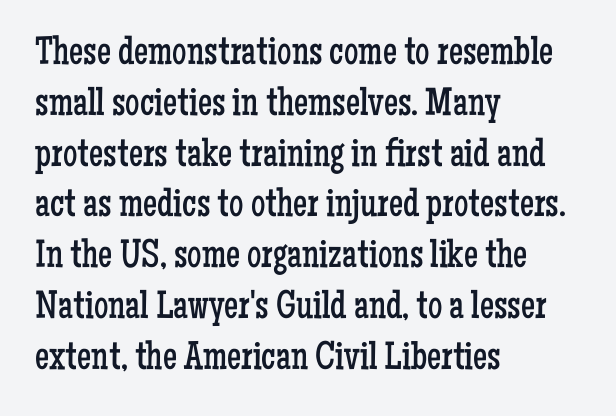
{"serif": "yes", "italic": "no", "bold": "no", "weight": "regular", "width": "condensed", "stroke_contrast": "low", "x_height": "medium", "monospaced": "no", "underline": "no", "align": "left", "line_spacing": "normal", "line_spacing_ratio": 1.27, "letter_spacing": "normal", "letter_spacing_em": 0.0, "glyph_px": 40}
